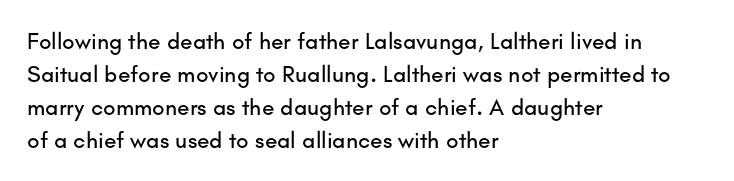
Plain, unruled lines of type. Letter spacing: default. Quick note: interline space is typical. Does the lettering tilt? It doesn't — this is upright. One-word summary of the alignment: left.
